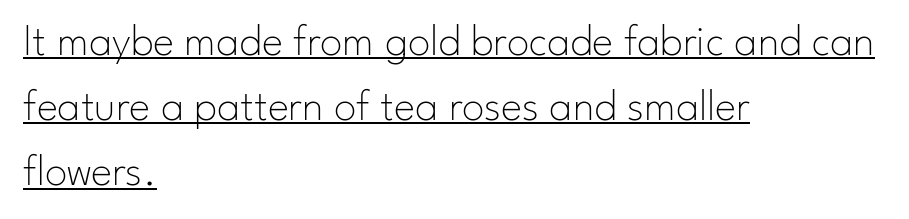
The image shows 45 px thin sans-serif type, upright; set left-aligned, normal line spacing (1.45x), normal letter spacing, underlined; low stroke contrast and a small x-height.
